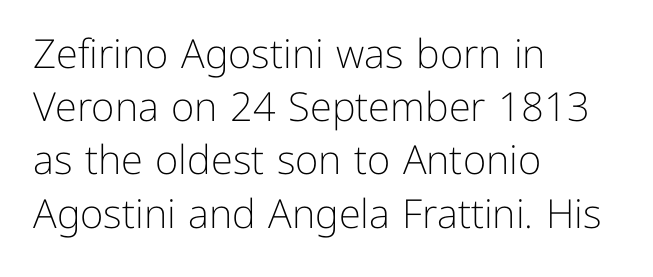
The image shows 40 px light sans-serif type, upright; set left-aligned, normal line spacing (1.33x), normal letter spacing, not underlined; low stroke contrast and a medium x-height.
